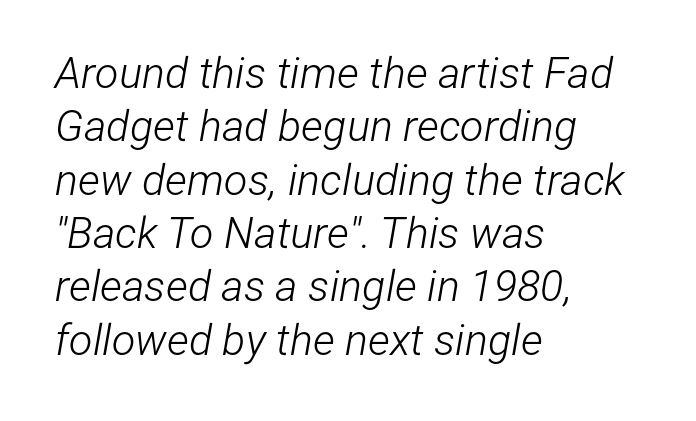
The image shows 43 px light, condensed type, italic (leaning right); set left-aligned, line spacing 1.24x, normal letter spacing, not underlined; low stroke contrast and a medium x-height.
